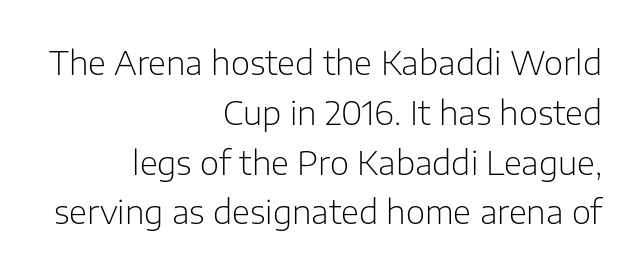
{"serif": "no", "italic": "no", "bold": "no", "weight": "light", "width": "normal", "stroke_contrast": "low", "x_height": "medium", "monospaced": "no", "underline": "no", "align": "right", "line_spacing": "normal", "line_spacing_ratio": 1.51, "letter_spacing": "normal", "letter_spacing_em": 0.0, "glyph_px": 33}
